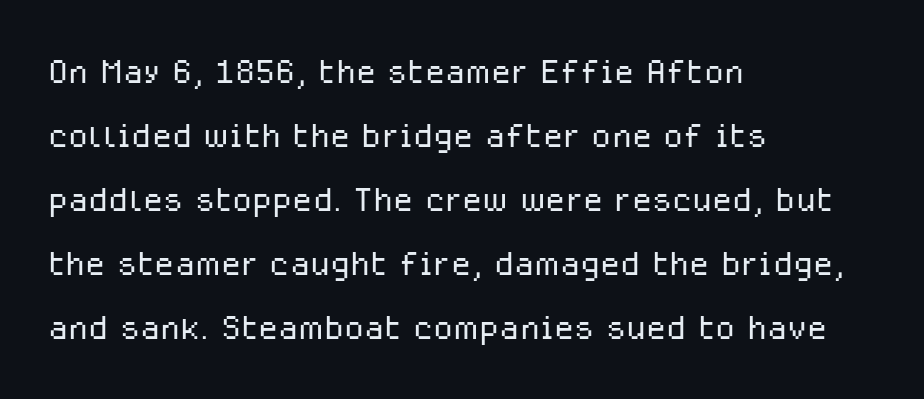
The image shows 46 px light sans-serif type, upright; set left-aligned, normal line spacing (1.39x), normal letter spacing, not underlined; low stroke contrast and a medium x-height.
